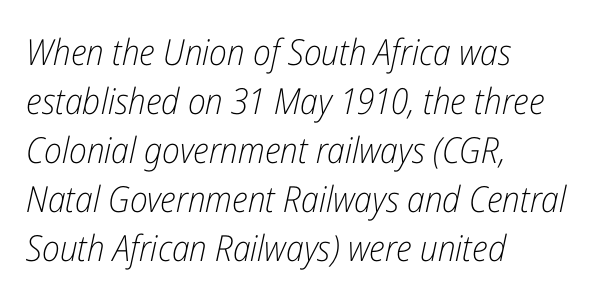
{"italic": "yes", "lean": "right", "slant_degrees": 12, "bold": "no", "weight": "light", "width": "condensed", "stroke_contrast": "low", "x_height": "medium", "monospaced": "no", "underline": "no", "align": "left", "line_spacing": "normal", "line_spacing_ratio": 1.36, "letter_spacing": "normal", "letter_spacing_em": 0.0, "glyph_px": 36}
